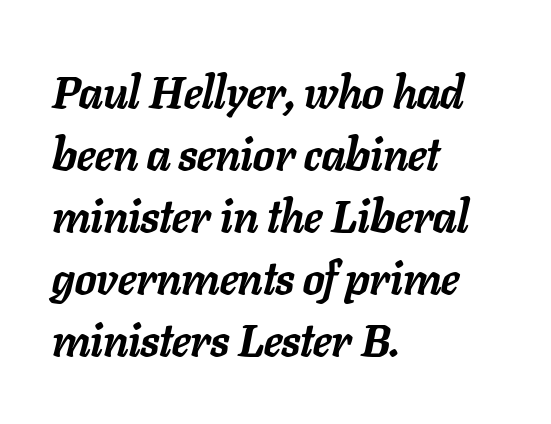
Q: Is the text bold? A: Yes.
Q: Is the text italic (slanted)? A: Yes, it leans right by about 11 degrees.
Q: Is the text underlined? A: No.
Q: How is the paragraph aligned? A: Left-aligned.
Q: Is the spacing between letters normal or unusually wide? A: Normal.
Q: Is the spacing between lines tight, normal or loose? A: Normal.
Q: Width (condensed, normal, or wide)? A: Normal.
Q: Stroke contrast? A: Low.
Q: x-height? A: Medium.
Q: Monospaced? A: No.
